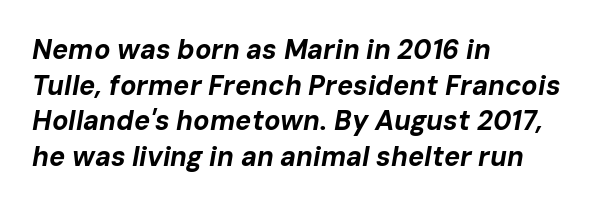
The image shows 27 px bold type, italic (leaning right); set left-aligned, normal line spacing (1.32x), normal letter spacing, not underlined.
